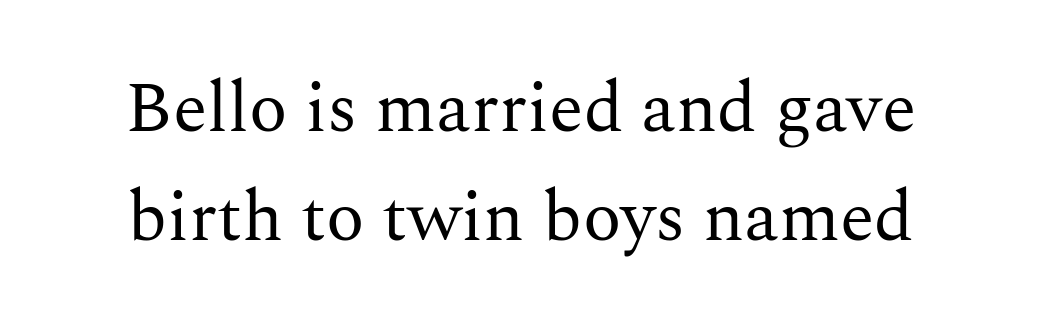
Q: Is the text bold? A: No.
Q: Is the text italic (slanted)? A: No, it is upright.
Q: Is the typeface a serif or a sans-serif typeface? A: Serif.
Q: Is the text underlined? A: No.
Q: How is the paragraph aligned? A: Centered.
Q: Is the spacing between letters normal or unusually wide? A: Normal.
Q: Is the spacing between lines tight, normal or loose? A: Normal.
Q: Width (condensed, normal, or wide)? A: Normal.
Q: Stroke contrast? A: Medium.
Q: x-height? A: Medium.
Q: Monospaced? A: No.
